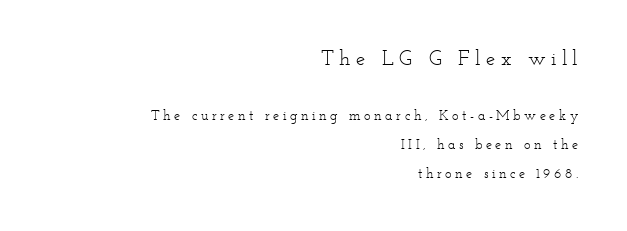
The image shows 21 px text type, upright; set right-aligned, loose line spacing (2.06x), unusually wide letter spacing (+0.25 em), not underlined; the first (top) block is 1.5x larger.
